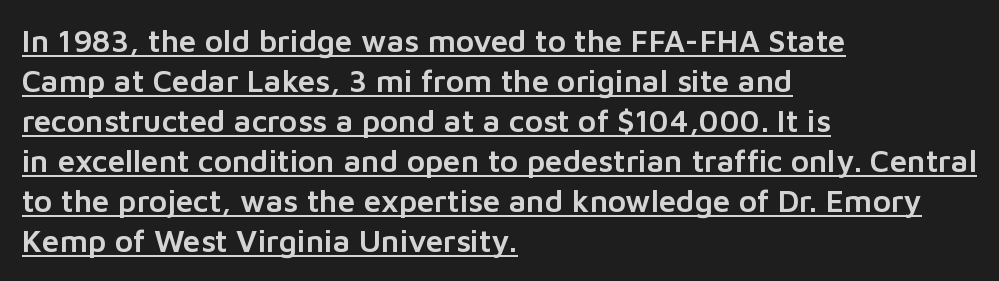
{"serif": "no", "italic": "no", "width": "normal", "stroke_contrast": "low", "x_height": "medium", "monospaced": "no", "underline": "yes", "align": "left", "line_spacing": "normal", "line_spacing_ratio": 1.29, "letter_spacing": "normal", "letter_spacing_em": 0.0, "glyph_px": 31}
